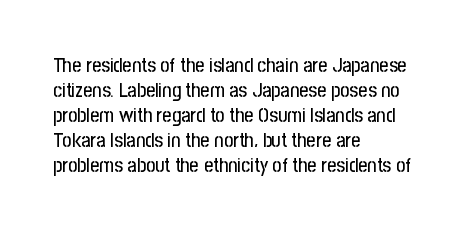
Q: Is the text italic (slanted)? A: No, it is upright.
Q: Is the text underlined? A: No.
Q: How is the paragraph aligned? A: Left-aligned.
Q: Is the spacing between letters normal or unusually wide? A: Normal.
Q: Is the spacing between lines tight, normal or loose? A: Normal.
